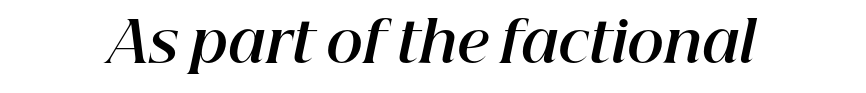
The image shows 56 px bold type, italic (leaning right); set normal letter spacing, not underlined; high stroke contrast and a medium x-height.
